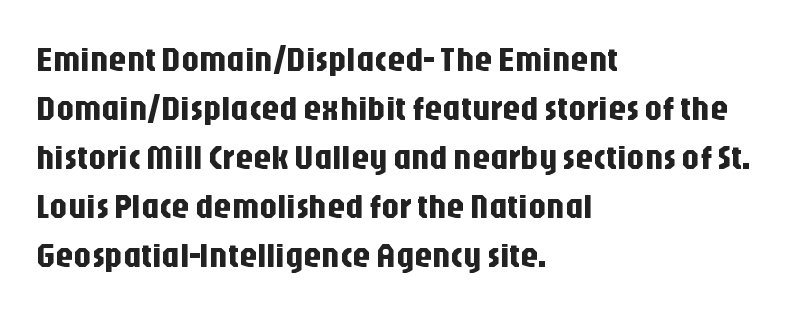
The image shows 35 px condensed sans-serif type, upright; set left-aligned, normal line spacing (1.4x), normal letter spacing, not underlined; low stroke contrast and a large x-height.
